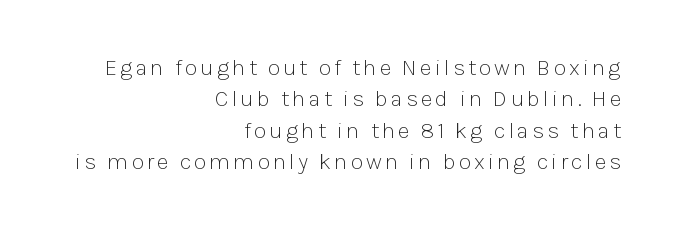
Q: Is the text bold? A: No.
Q: Is the text italic (slanted)? A: No, it is upright.
Q: Is the text underlined? A: No.
Q: How is the paragraph aligned? A: Right-aligned.
Q: Is the spacing between lines tight, normal or loose? A: Normal.
